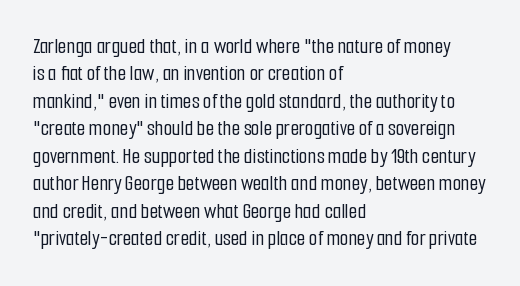
Letter spacing: default. Words float on clear page, feet unadorned. Every stem runs plumb, perpendicular to the baseline. Is there much room between lines? A standard amount, neither cramped nor airy. Reading down the block, your eye returns to a fixed left position each line.
